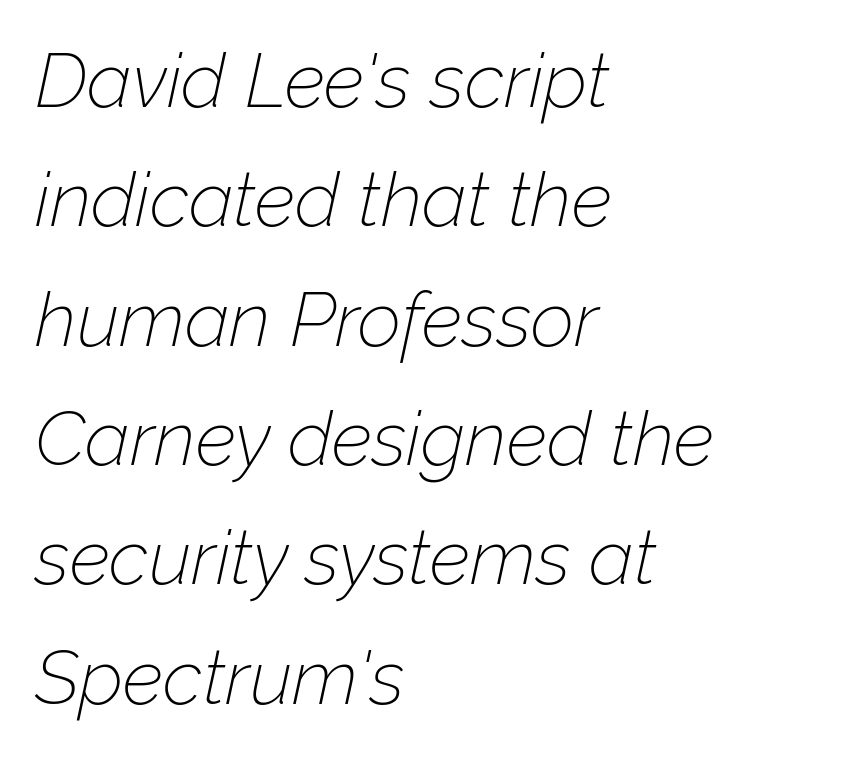
{"italic": "yes", "lean": "right", "slant_degrees": 12, "bold": "no", "weight": "thin", "width": "normal", "stroke_contrast": "low", "x_height": "medium", "monospaced": "no", "underline": "no", "align": "left", "line_spacing": "normal", "line_spacing_ratio": 1.57, "letter_spacing": "normal", "letter_spacing_em": 0.0, "glyph_px": 76}
